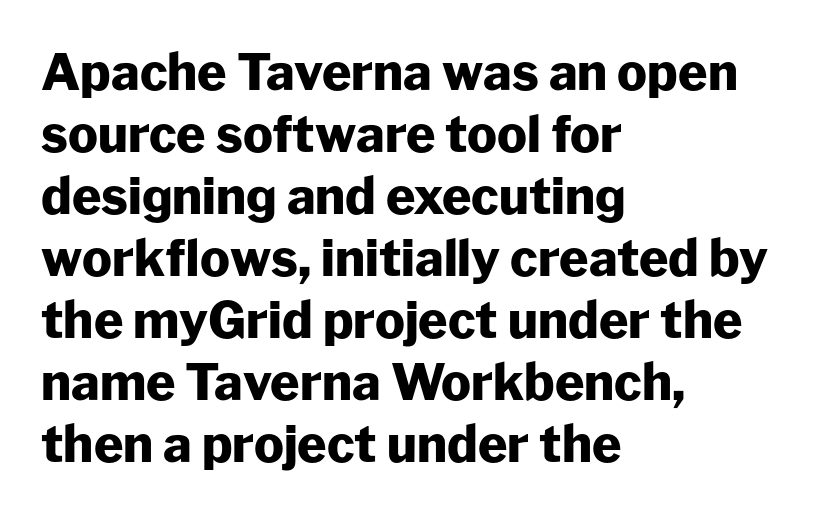
Q: Is the text bold? A: Yes.
Q: Is the text italic (slanted)? A: No, it is upright.
Q: Is the typeface a serif or a sans-serif typeface? A: Sans-serif.
Q: Is the text underlined? A: No.
Q: How is the paragraph aligned? A: Left-aligned.
Q: Is the spacing between letters normal or unusually wide? A: Normal.
Q: Width (condensed, normal, or wide)? A: Normal.
Q: Stroke contrast? A: Low.
Q: x-height? A: Medium.
Q: Monospaced? A: No.
